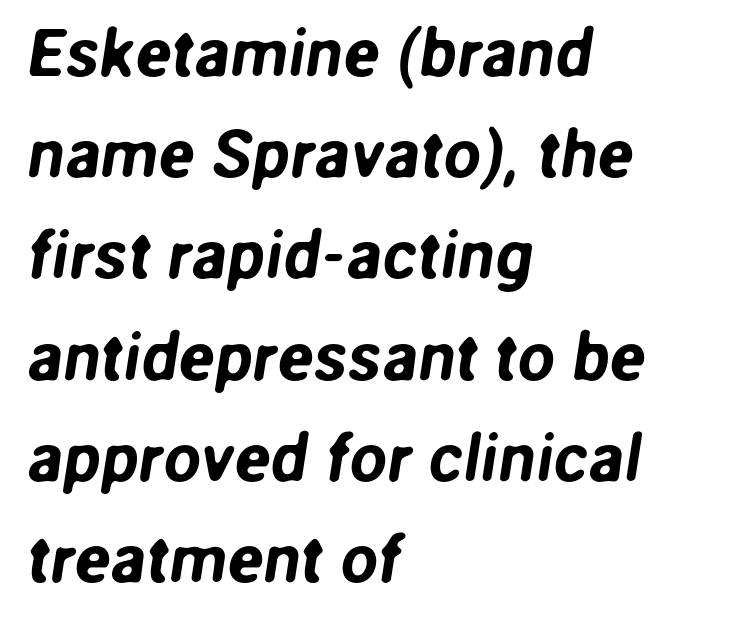
Q: Is the typeface a serif or a sans-serif typeface? A: Sans-serif.
Q: Is the text underlined? A: No.
Q: How is the paragraph aligned? A: Left-aligned.
Q: Is the spacing between letters normal or unusually wide? A: Normal.
Q: Is the spacing between lines tight, normal or loose? A: Normal.
Q: Width (condensed, normal, or wide)? A: Normal.
Q: Stroke contrast? A: Low.
Q: x-height? A: Medium.
Q: Monospaced? A: No.
